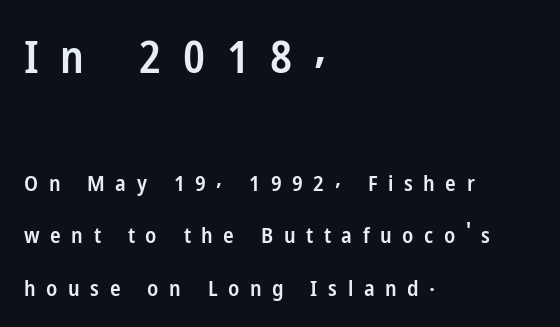
Posture: vertical. Caption: expanded tracking, letters set apart. Size hierarchy here favors the leading block over the trailing one. Varying glyph widths throughout — classic text-font behaviour. The block of text is sparse from top to bottom, with ample space between rows. No word sits above an underline.
